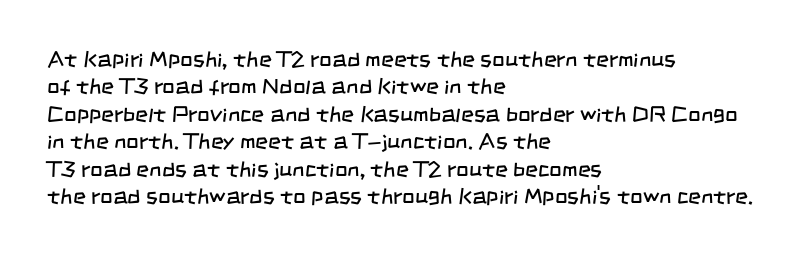
The image shows 22 px text type; set left-aligned, normal line spacing (1.25x), normal letter spacing, not underlined.
